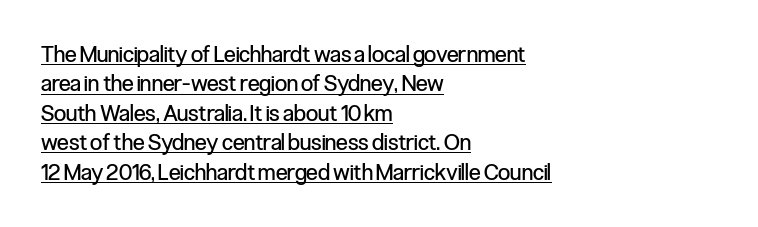
The image shows 22 px text type, upright; set left-aligned, normal line spacing (1.34x), normal letter spacing, underlined.
